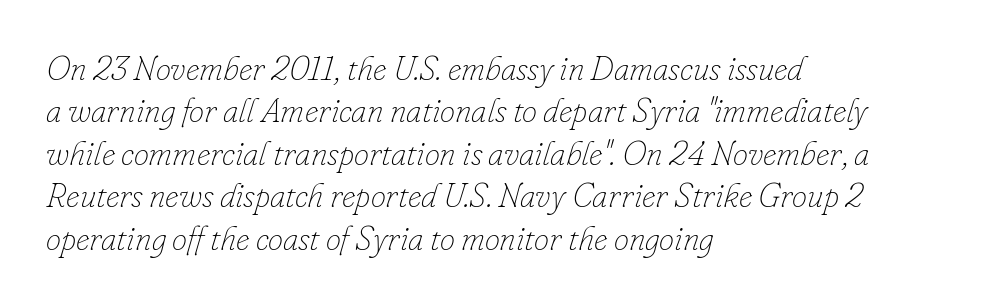
{"italic": "yes", "lean": "right", "slant_degrees": 16, "bold": "no", "weight": "thin", "width": "normal", "stroke_contrast": "low", "x_height": "small", "monospaced": "no", "underline": "no", "align": "left", "line_spacing": "normal", "line_spacing_ratio": 1.25, "letter_spacing": "normal", "letter_spacing_em": 0.0, "glyph_px": 34}
